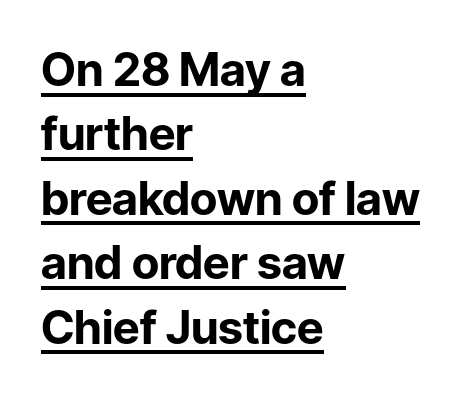
Q: Is the text bold? A: Yes.
Q: Is the text italic (slanted)? A: No, it is upright.
Q: Is the typeface a serif or a sans-serif typeface? A: Sans-serif.
Q: Is the text underlined? A: Yes.
Q: How is the paragraph aligned? A: Left-aligned.
Q: Is the spacing between letters normal or unusually wide? A: Normal.
Q: Is the spacing between lines tight, normal or loose? A: Normal.
Q: Width (condensed, normal, or wide)? A: Normal.
Q: Stroke contrast? A: Low.
Q: x-height? A: Medium.
Q: Monospaced? A: No.
